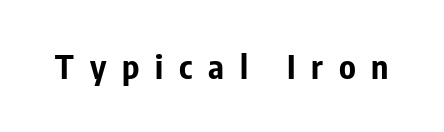
Compared with typical body copy, the letter spacing here is much looser. Each letter keeps its own natural width here, so spacing adapts to shape. Weight: bold. Letters rest on an invisible, unmarked baseline. Observe the absence of serifs on each vertical stroke in this sample. Posture: upright roman.
